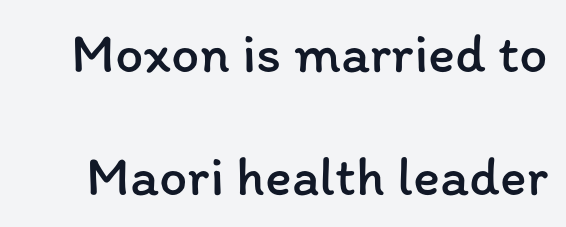
A typesetter would call this proportional, since set widths differ per character. It's the straight-up-and-down kind of type. What's the leading like? Stretched, with rows far apart. A quiet, ordinary-to-light weight characterises the typeface.
